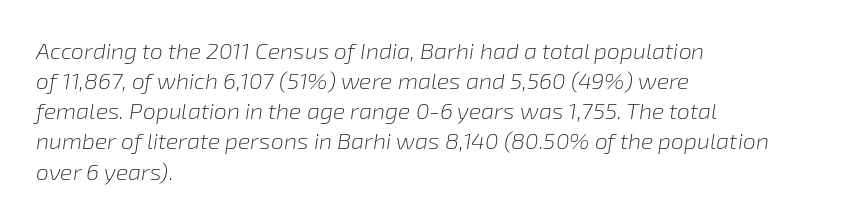
Q: Is the text bold? A: No.
Q: Is the text italic (slanted)? A: Yes, it leans right by about 8 degrees.
Q: Is the text underlined? A: No.
Q: How is the paragraph aligned? A: Left-aligned.
Q: Is the spacing between letters normal or unusually wide? A: Normal.
Q: Is the spacing between lines tight, normal or loose? A: Normal.
